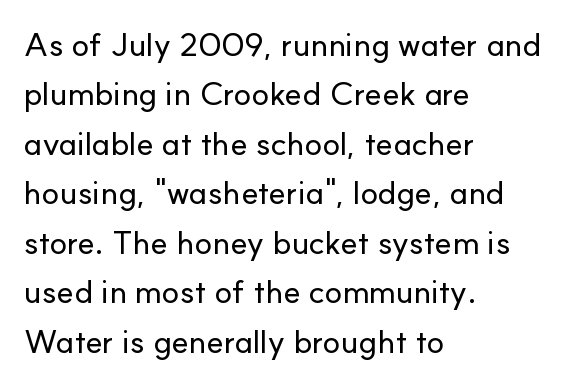
The glyphs in this specimen are sans serif. Interline gaps are of average width in this sample. Any mark beneath the type? The region is blank. These lines stack with their left ends in a neat column. The horizontal fit of the characters is conventional and even.
